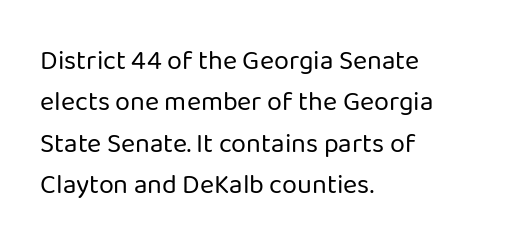
In terms of leading, this rendering sits right in the middle. The lettering stays uniformly vertical, giving the passage a roman look. Decoration check: the copy has no underline. The passage shown is not bold in any degree. How are the letters spaced? Ordinarily, with no added tracking.
